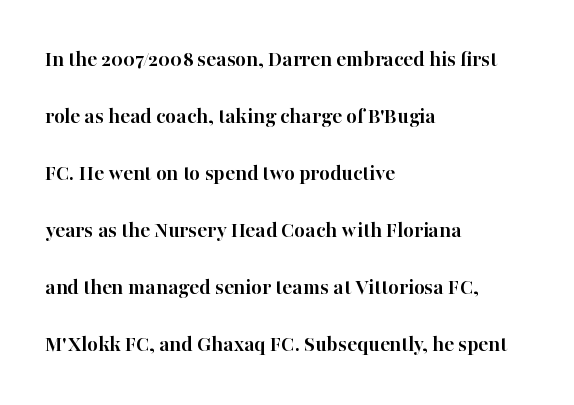
Rendered with straight, roman letterforms. Successive baselines arrive slowly, with a big drop between each. A student would call this left alignment; a typographer would say flush left, rag right. Does the weight exceed regular? Yes, all the way to bold.
